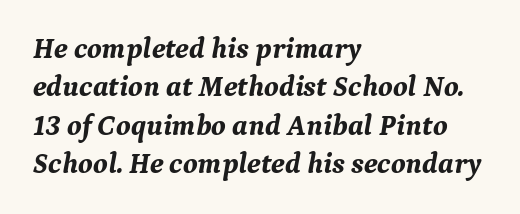
The image shows 29 px bold serif type, italic (leaning right); set left-aligned, normal line spacing (1.32x), normal letter spacing, not underlined; medium stroke contrast and a medium x-height.
